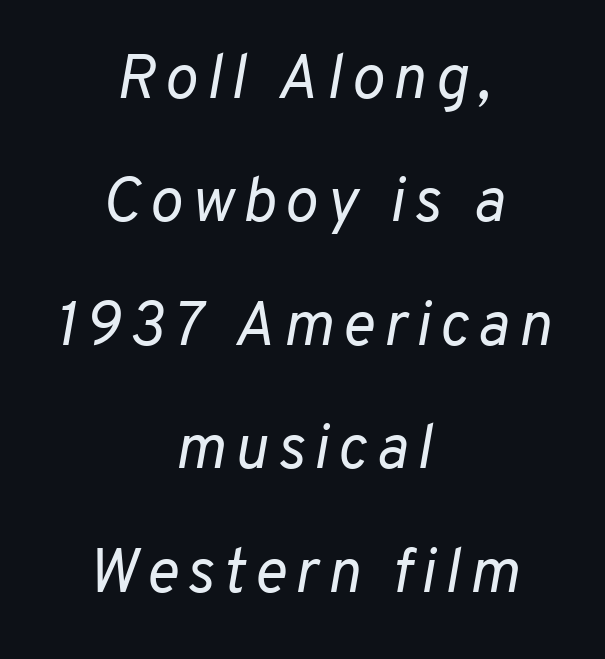
{"italic": "yes", "lean": "right", "slant_degrees": 10, "bold": "no", "weight": "regular", "width": "normal", "stroke_contrast": "low", "x_height": "medium", "monospaced": "no", "underline": "no", "align": "center", "line_spacing": "loose", "line_spacing_ratio": 1.99, "glyph_px": 62}
